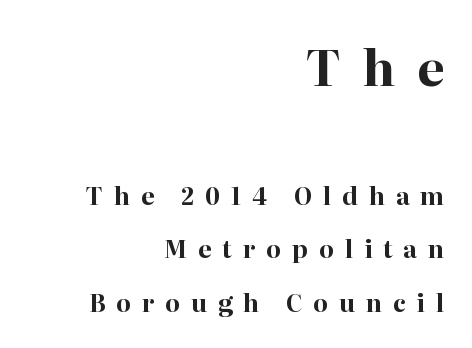
{"serif": "yes", "italic": "no", "bold": "yes", "weight": "bold", "width": "normal", "stroke_contrast": "high", "x_height": "medium", "monospaced": "no", "underline": "no", "align": "right", "line_spacing": "loose", "line_spacing_ratio": 2.22, "letter_spacing": "wide", "letter_spacing_em": 0.45, "larger_block": "first", "size_ratio": 2.04, "glyph_px": 49}
